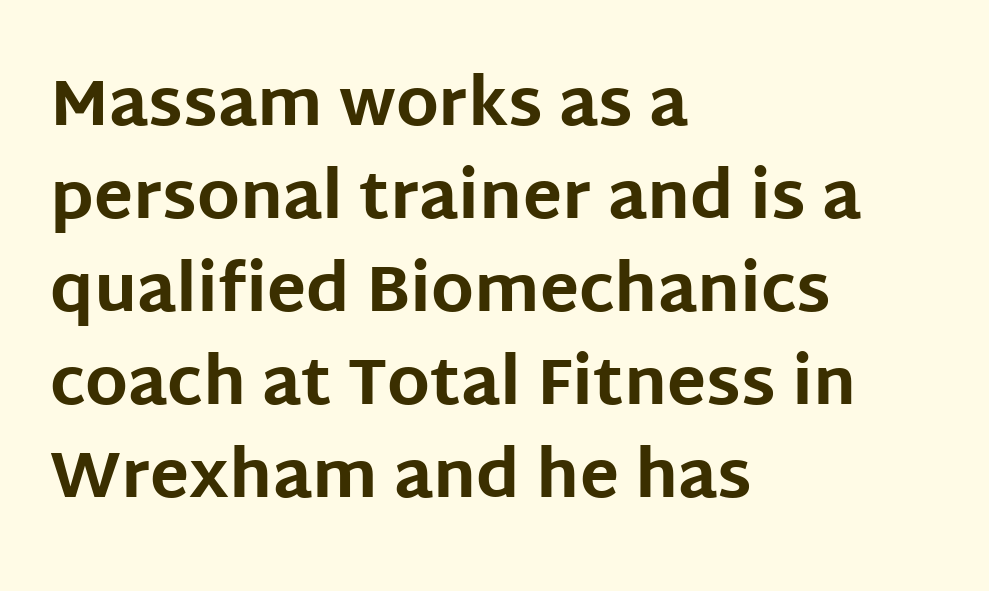
There is no visible air inserted between adjacent glyphs. The face used here is a sans, in the tradition of grotesques and geometrics. The font's upright variant was chosen for this text. You could not count columns in this text — the font is proportionally spaced.
